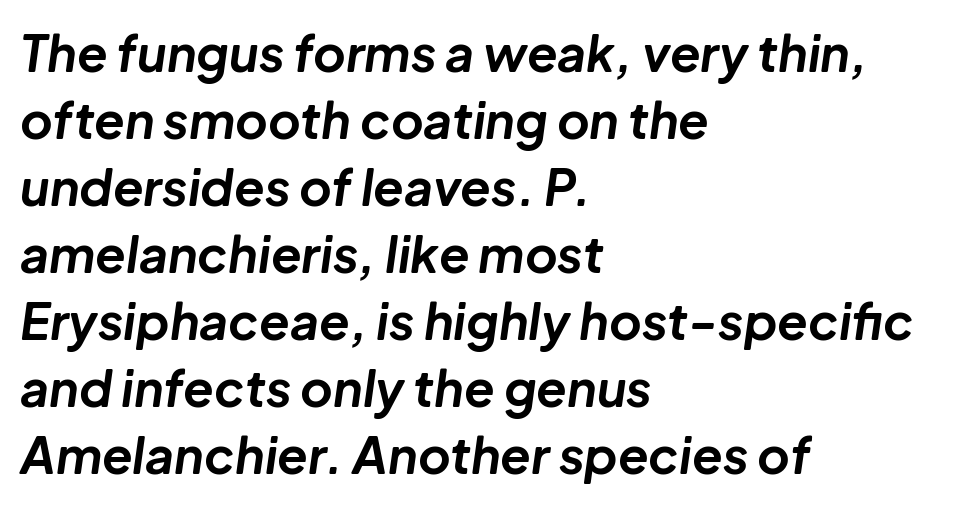
The image shows 50 px bold type, italic (leaning right); set left-aligned, normal line spacing (1.34x), normal letter spacing, not underlined; low stroke contrast and a medium x-height.
